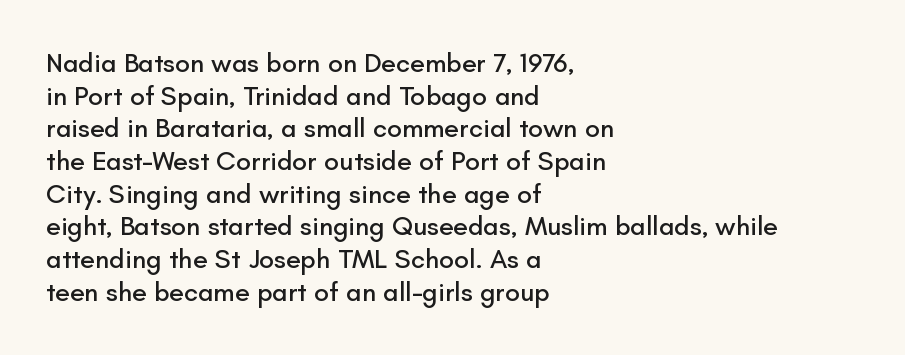
Words float on clear page, feet unadorned. Words appear dense and cohesive because spacing is normal. The lettering holds an erect, upright posture throughout. If you drew a ruler down the left edge, every line would touch it.
